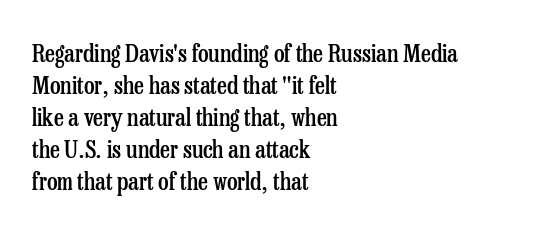
The image shows 24 px text type, upright; set left-aligned, normal line spacing (1.33x), normal letter spacing, not underlined.
